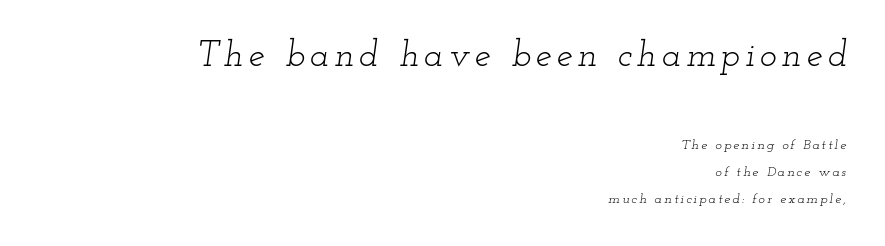
{"serif": "yes", "italic": "yes", "lean": "right", "slant_degrees": 12, "bold": "no", "weight": "light", "width": "wide", "stroke_contrast": "low", "x_height": "small", "monospaced": "no", "underline": "no", "align": "right", "line_spacing": "loose", "line_spacing_ratio": 1.94, "larger_block": "first", "size_ratio": 2.57, "glyph_px": 36}
